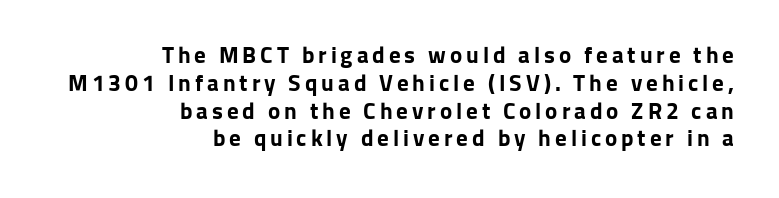
The passage shown is emphatically bold. In terms of posture, this sample is upright. The area under the type is left untouched. All the whitespace from short lines collects on the left.
